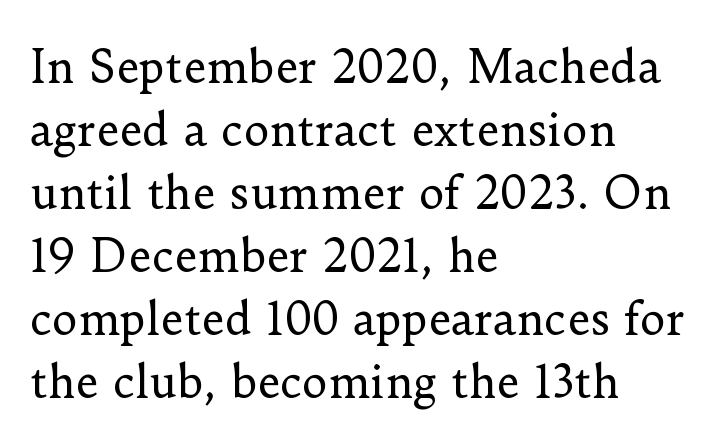
Q: Is the text bold? A: No.
Q: Is the text italic (slanted)? A: No, it is upright.
Q: Is the typeface a serif or a sans-serif typeface? A: Serif.
Q: Is the text underlined? A: No.
Q: How is the paragraph aligned? A: Left-aligned.
Q: Is the spacing between letters normal or unusually wide? A: Normal.
Q: Is the spacing between lines tight, normal or loose? A: Normal.
Q: Width (condensed, normal, or wide)? A: Normal.
Q: Stroke contrast? A: Low.
Q: x-height? A: Small.
Q: Monospaced? A: No.
